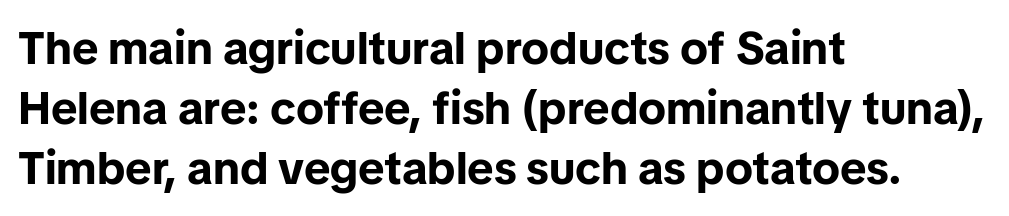
Is the letter spacing exaggerated? No — it looks like the ordinary default. Reading down the block, your eye returns to a fixed left position each line. Proportional: the letters do not fall into vertical columns. A typesetter would call this leading conventional body-copy spacing. The characters display no serif detailing; their extremities are plain.
